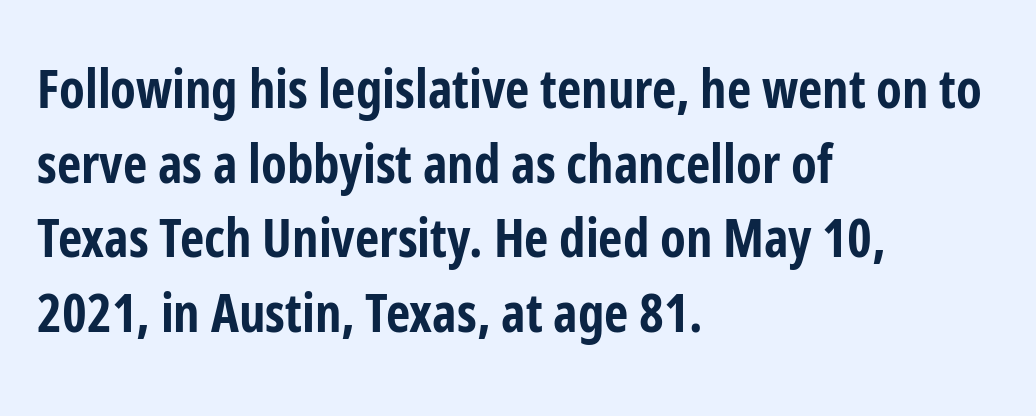
Letter spacing: default. Is this a fixed-width face? No — the glyphs have proportional, varying widths. Students, this is bold: see how much ink each stroke carries. The glyphs are unaccompanied by any horizontal stroke below them.
